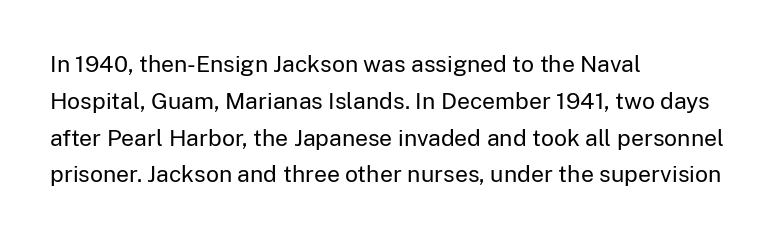
Q: Is the text bold? A: No.
Q: Is the text italic (slanted)? A: No, it is upright.
Q: Is the text underlined? A: No.
Q: How is the paragraph aligned? A: Left-aligned.
Q: Is the spacing between letters normal or unusually wide? A: Normal.
Q: Is the spacing between lines tight, normal or loose? A: Normal.
